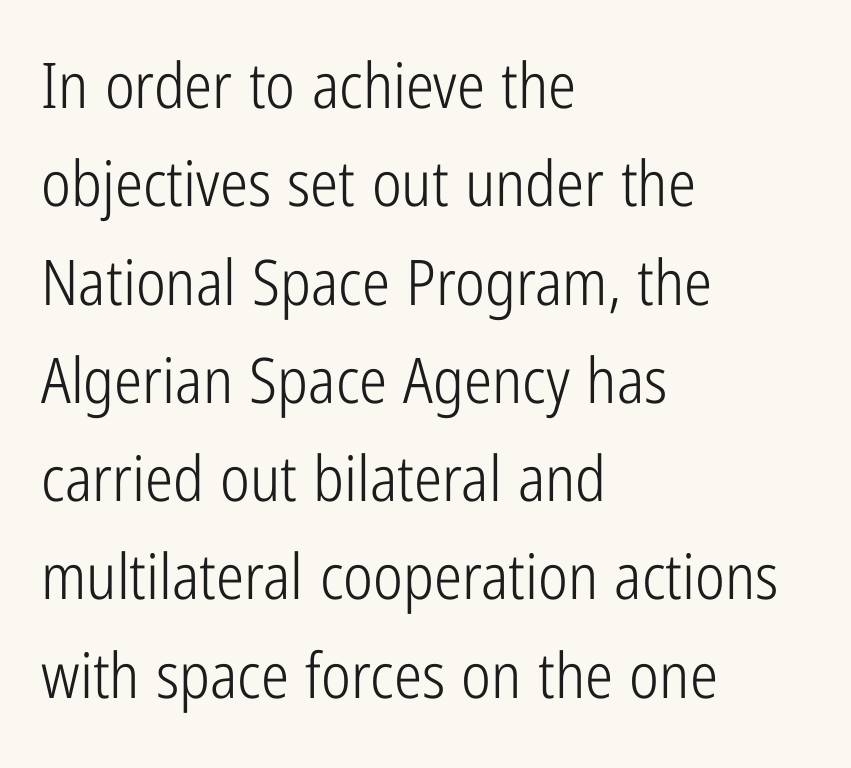
Q: Is the text bold? A: No.
Q: Is the text italic (slanted)? A: No, it is upright.
Q: Is the typeface a serif or a sans-serif typeface? A: Sans-serif.
Q: Is the text underlined? A: No.
Q: How is the paragraph aligned? A: Left-aligned.
Q: Is the spacing between letters normal or unusually wide? A: Normal.
Q: Is the spacing between lines tight, normal or loose? A: Normal.
Q: Width (condensed, normal, or wide)? A: Condensed.
Q: Stroke contrast? A: Low.
Q: x-height? A: Medium.
Q: Monospaced? A: No.
